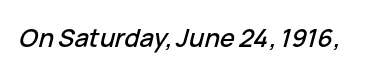
The image shows 25 px text type, italic (leaning right); set normal letter spacing, not underlined.
